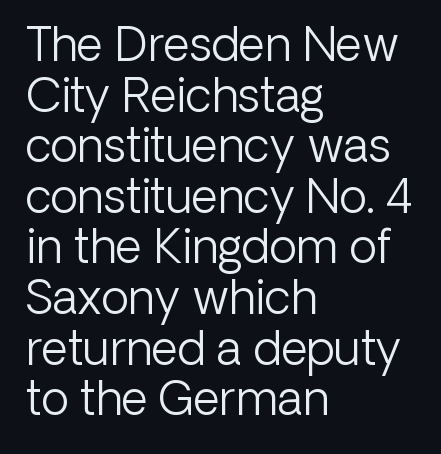
The strokes are not fattened; the text isn't bold. Grotesque or geometric, the face here clearly has no serifs. Summary of vertical rhythm: compact, with narrow interline spacing. A typesetter would mark this as roman, not italic. Just letters on the line, the space beneath them empty.
